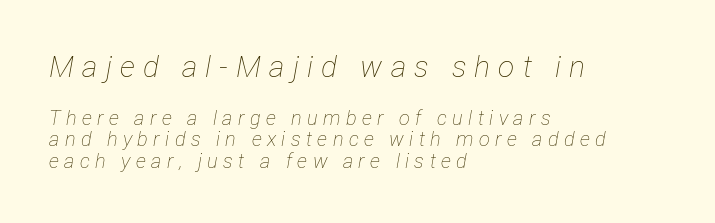
Q: Is the text bold? A: No.
Q: Is the text italic (slanted)? A: Yes, it leans right by about 12 degrees.
Q: Is the text underlined? A: No.
Q: How is the paragraph aligned? A: Left-aligned.
Q: Is the spacing between letters normal or unusually wide? A: Unusually wide.
Q: Is the spacing between lines tight, normal or loose? A: Tight.
Q: Which block of text is set in a larger size, the first (top) or the second (bottom)? A: The first (top) one.
Q: Width (condensed, normal, or wide)? A: Condensed.
Q: Stroke contrast? A: Low.
Q: x-height? A: Medium.
Q: Monospaced? A: No.
